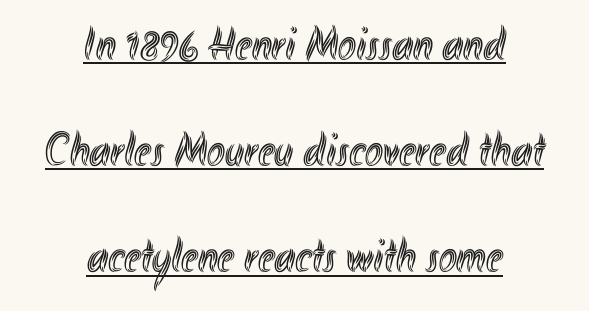
Do the characters align in a grid? No, the font is proportional. Words appear dense and cohesive because spacing is normal. The sample's only ornament is a line tracing under the words. The rag falls on both sides of this text block equally. The space between consecutive lines is lavish.
